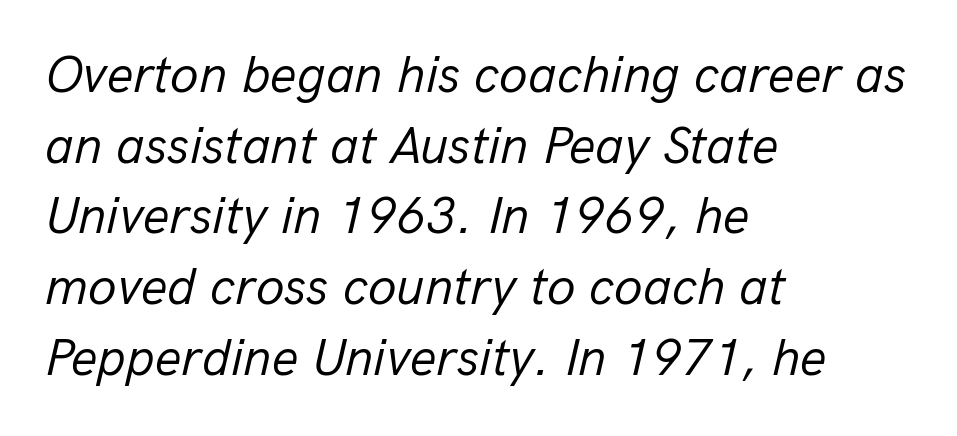
Q: Is the text bold? A: No.
Q: Is the text italic (slanted)? A: Yes, it leans right by about 13 degrees.
Q: Is the text underlined? A: No.
Q: How is the paragraph aligned? A: Left-aligned.
Q: Is the spacing between letters normal or unusually wide? A: Normal.
Q: Is the spacing between lines tight, normal or loose? A: Normal.
Q: Width (condensed, normal, or wide)? A: Normal.
Q: Stroke contrast? A: Low.
Q: x-height? A: Medium.
Q: Monospaced? A: No.
